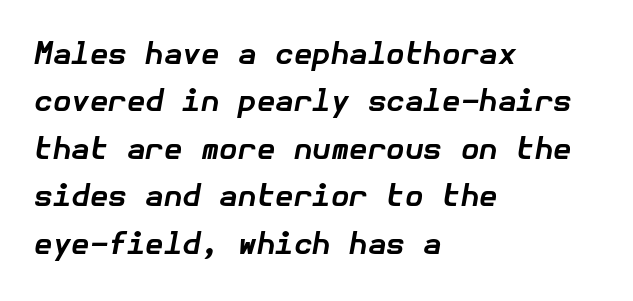
The image shows 30 px bold type, italic (leaning right); set left-aligned, normal line spacing (1.58x), normal letter spacing, not underlined; low stroke contrast and a medium x-height.
